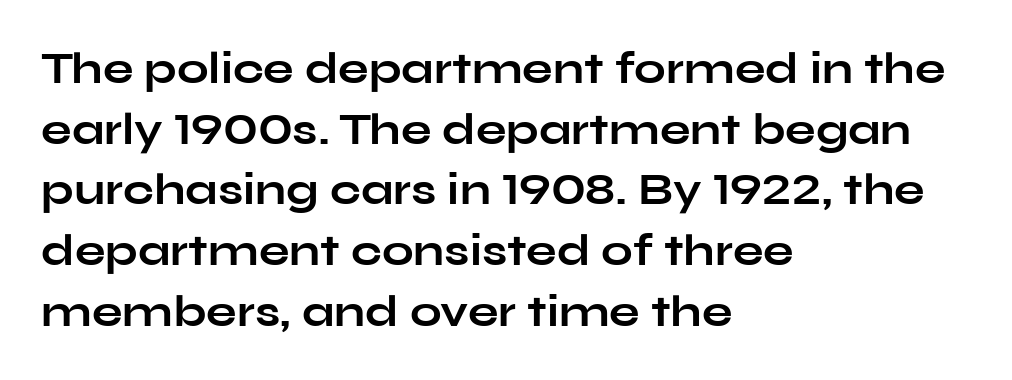
The type is set solid horizontally, with unmodified tracking. Students, this is bold: see how much ink each stroke carries. Observe the absence of serifs on each vertical stroke in this sample. Decoration check: the copy has no underline. The space between consecutive lines is moderate.
